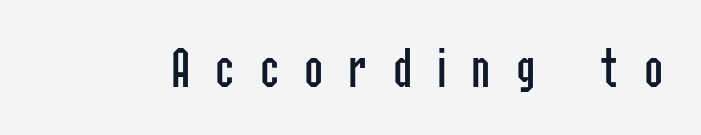
{"serif": "no", "italic": "no", "bold": "no", "weight": "regular", "width": "condensed", "stroke_contrast": "low", "x_height": "medium", "monospaced": "no", "underline": "no", "letter_spacing": "wide", "letter_spacing_em": 0.43, "glyph_px": 58}
